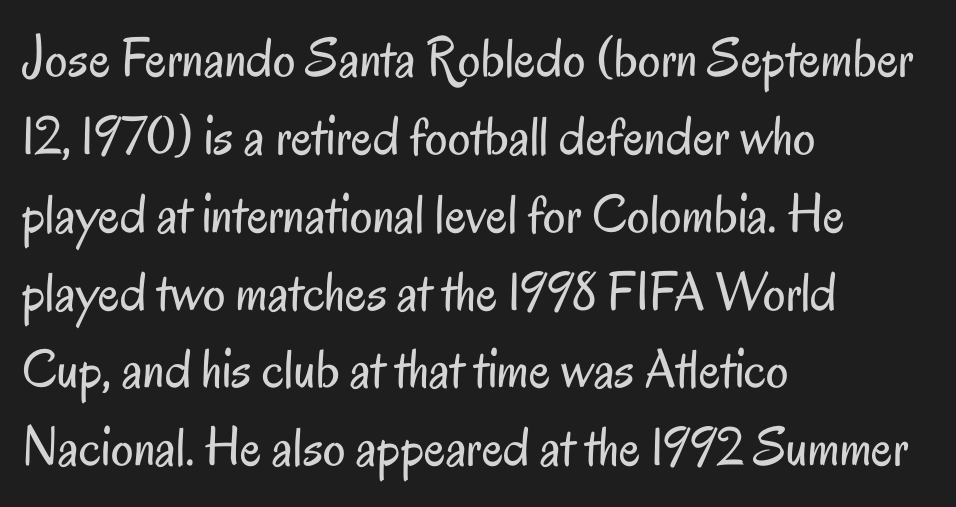
There is no visible air inserted between adjacent glyphs. Letters rest on an invisible, unmarked baseline. A sans-serif font was chosen for this passage. Leading: standard. Italic: no, the glyphs are upright roman. Casual observation: everything's shoved over to the left.
